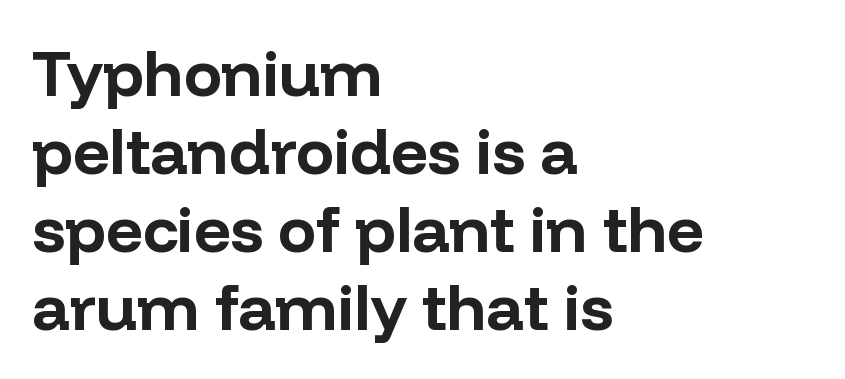
The image shows 64 px bold sans-serif type, upright; set left-aligned, line spacing 1.22x, normal letter spacing, not underlined; low stroke contrast and a medium x-height.
